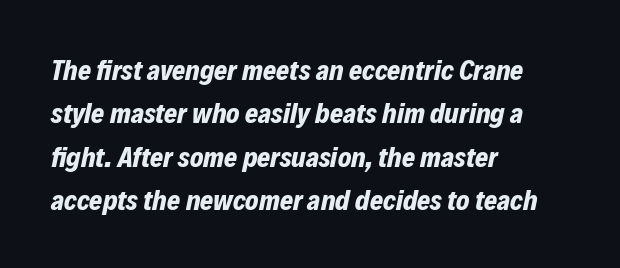
Do the characters align in a grid? No, the font is proportional. Does the weight exceed regular? Yes, all the way to bold. Horizontally, the lines are justified to the leading edge only. Honestly, there is no underline to notice here at all.
